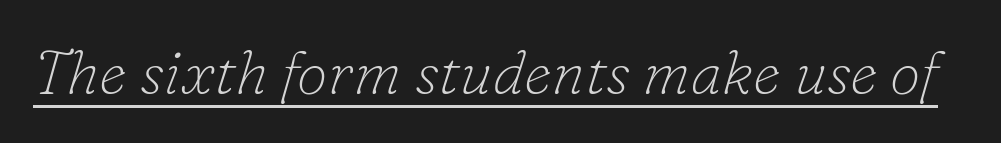
{"serif": "yes", "italic": "yes", "lean": "right", "slant_degrees": 16, "bold": "no", "weight": "thin", "width": "normal", "stroke_contrast": "low", "x_height": "small", "monospaced": "no", "underline": "yes", "letter_spacing": "normal", "letter_spacing_em": 0.0, "glyph_px": 62}
